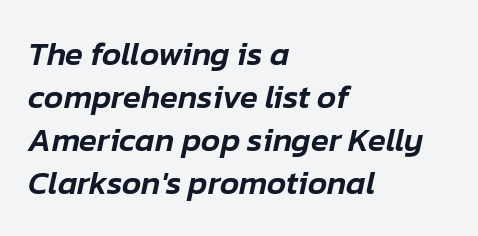
Q: Is the text italic (slanted)? A: Yes, it leans right by about 12 degrees.
Q: Is the text underlined? A: No.
Q: How is the paragraph aligned? A: Left-aligned.
Q: Is the spacing between letters normal or unusually wide? A: Normal.
Q: Is the spacing between lines tight, normal or loose? A: Normal.
Q: Width (condensed, normal, or wide)? A: Normal.
Q: Stroke contrast? A: Low.
Q: x-height? A: Medium.
Q: Monospaced? A: No.
